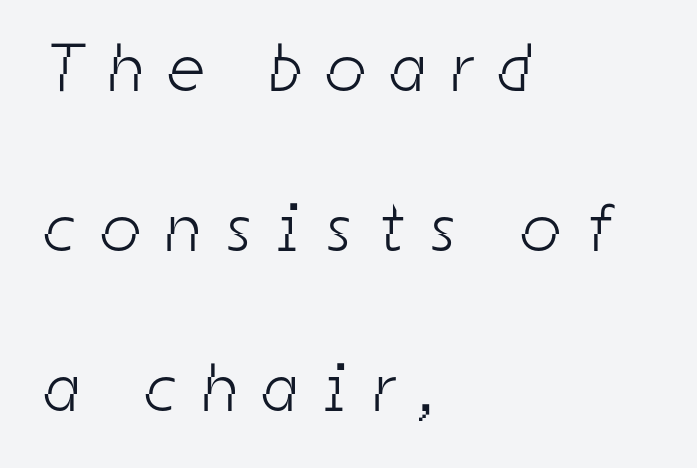
{"serif": "no", "bold": "no", "weight": "light", "width": "condensed", "stroke_contrast": "low", "x_height": "medium", "monospaced": "no", "underline": "no", "align": "left", "line_spacing": "loose", "line_spacing_ratio": 2.35, "letter_spacing": "wide", "letter_spacing_em": 0.39, "glyph_px": 68}
